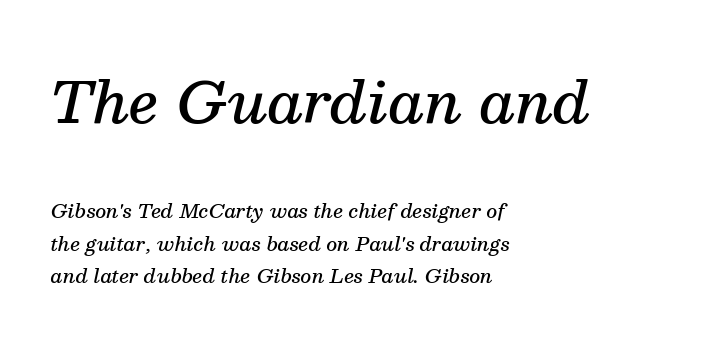
The image shows 57 px semibold serif type, italic (leaning right); set left-aligned, line spacing 1.71x, normal letter spacing, not underlined; the first (top) block is 3.0x larger; medium stroke contrast and a medium x-height.
